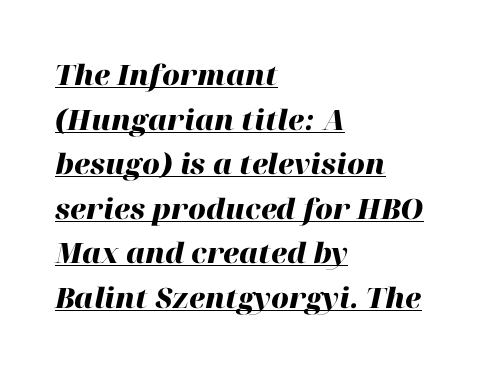
Thick stems and heavy bowls — unmistakably bold. The rows are spaced the way most documents space them. The paragraph shown leans on its left margin. The letters advance in unequal steps, a hallmark of proportional type. This rendering features underlined lettering.
